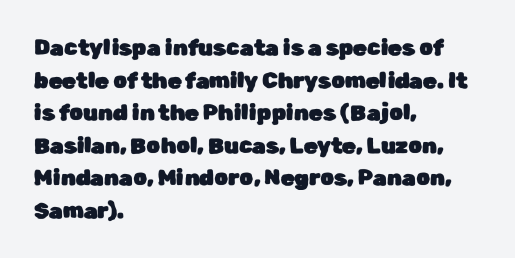
Q: Is the text italic (slanted)? A: No, it is upright.
Q: Is the text underlined? A: No.
Q: How is the paragraph aligned? A: Left-aligned.
Q: Is the spacing between letters normal or unusually wide? A: Normal.
Q: Is the spacing between lines tight, normal or loose? A: Normal.
